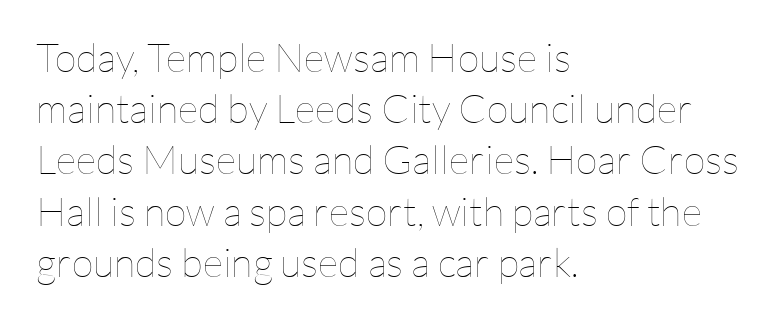
The image shows 40 px thin type, upright; set left-aligned, normal line spacing (1.28x), normal letter spacing, not underlined; low stroke contrast and a medium x-height.
